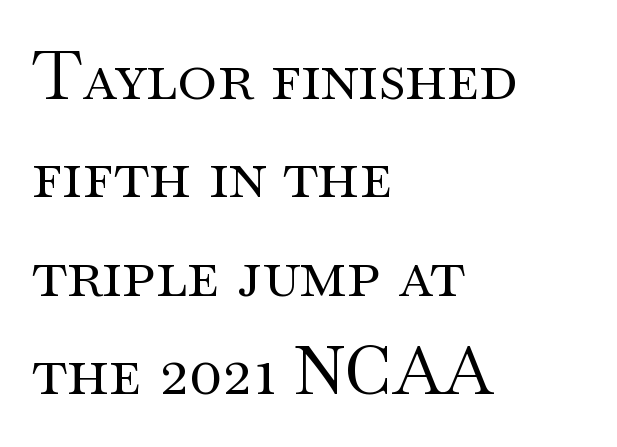
The image shows 67 px regular-weight, wide serif type, upright; set left-aligned, normal line spacing (1.47x), normal letter spacing, not underlined; medium stroke contrast and a small x-height.
